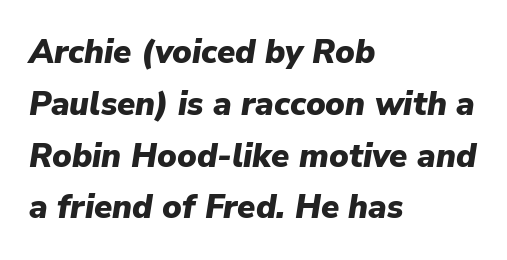
{"italic": "yes", "lean": "right", "slant_degrees": 9, "bold": "yes", "weight": "heavy", "width": "normal", "stroke_contrast": "low", "x_height": "medium", "monospaced": "no", "underline": "no", "align": "left", "line_spacing": "normal", "line_spacing_ratio": 1.57, "letter_spacing": "normal", "letter_spacing_em": 0.0, "glyph_px": 33}
